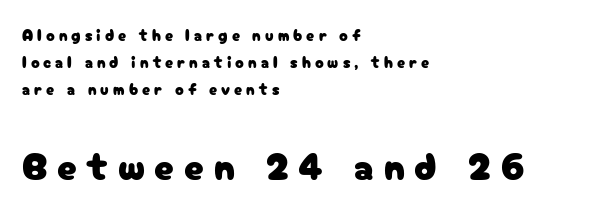
The image shows 39 px sans-serif type, upright; set left-aligned, normal line spacing (1.68x), unusually wide letter spacing (+0.25 em), not underlined; the second (bottom) block is 2.44x larger; low stroke contrast and a medium x-height.
